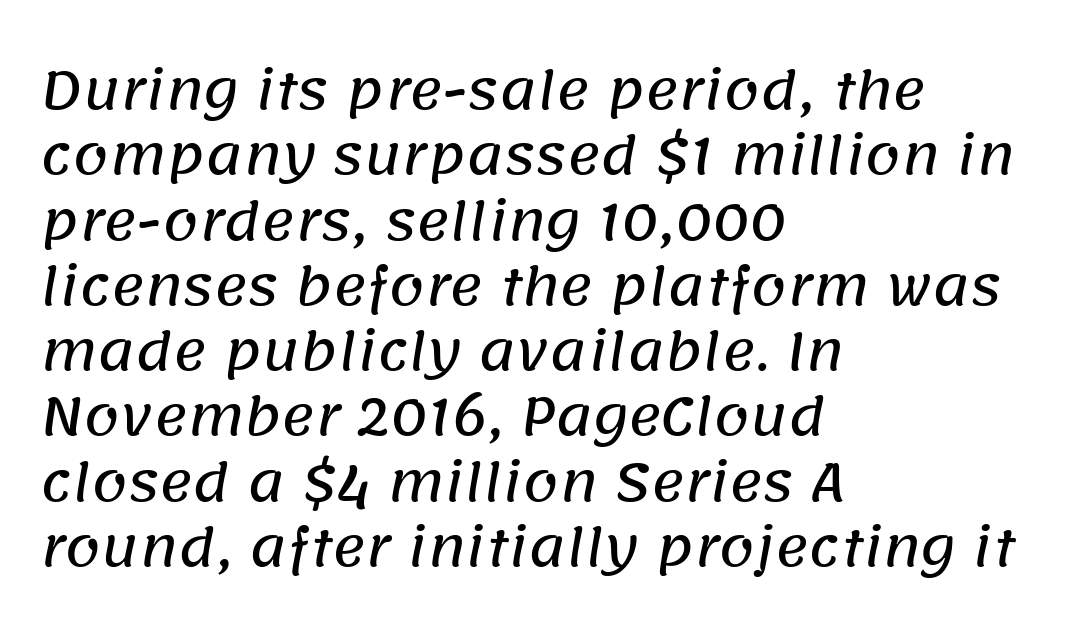
Q: Is the typeface a serif or a sans-serif typeface? A: Sans-serif.
Q: Is the text underlined? A: No.
Q: How is the paragraph aligned? A: Left-aligned.
Q: Is the spacing between letters normal or unusually wide? A: Normal.
Q: Is the spacing between lines tight, normal or loose? A: Normal.
Q: Width (condensed, normal, or wide)? A: Normal.
Q: Stroke contrast? A: Low.
Q: x-height? A: Large.
Q: Monospaced? A: No.
